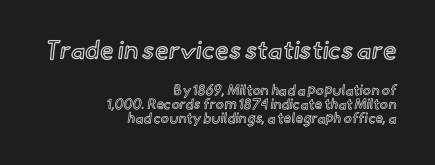
{"underline": "no", "align": "right", "line_spacing": "tight", "line_spacing_ratio": 0.98, "letter_spacing": "normal", "letter_spacing_em": 0.0, "larger_block": "first", "size_ratio": 1.79, "glyph_px": 25}
